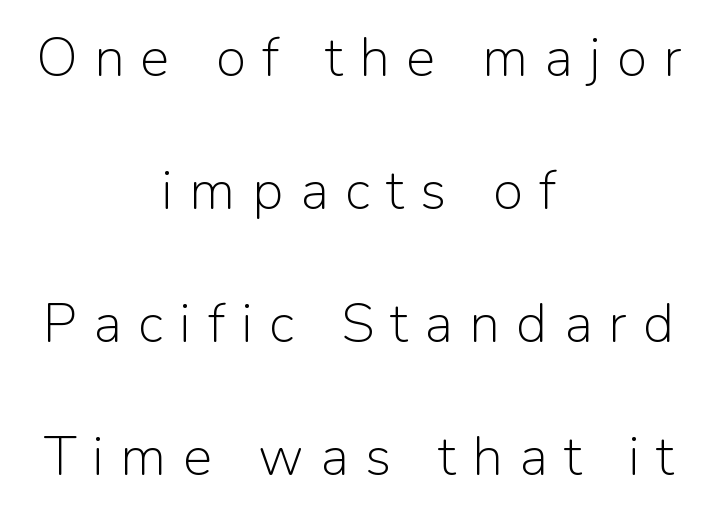
Q: Is the text bold? A: No.
Q: Is the text italic (slanted)? A: No, it is upright.
Q: Is the typeface a serif or a sans-serif typeface? A: Sans-serif.
Q: Is the text underlined? A: No.
Q: How is the paragraph aligned? A: Centered.
Q: Is the spacing between letters normal or unusually wide? A: Unusually wide.
Q: Is the spacing between lines tight, normal or loose? A: Loose.
Q: Width (condensed, normal, or wide)? A: Normal.
Q: Stroke contrast? A: Low.
Q: x-height? A: Medium.
Q: Monospaced? A: No.
